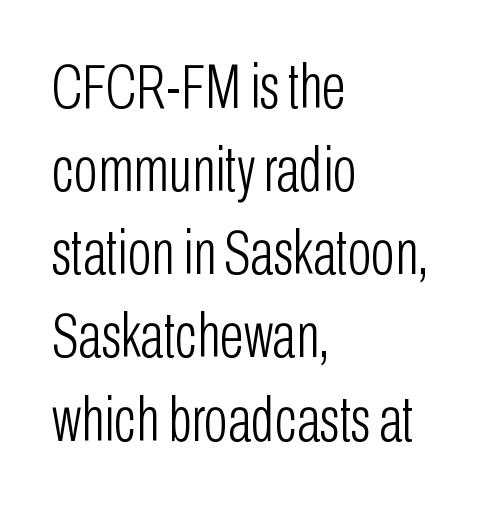
The image shows 63 px light, condensed sans-serif type, upright; set left-aligned, normal line spacing (1.32x), normal letter spacing, not underlined; low stroke contrast and a medium x-height.
